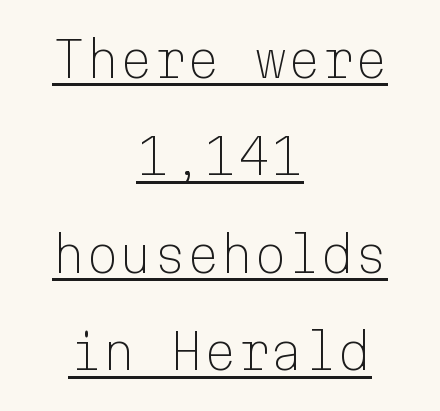
Casual observation: everything's sitting right in the middle. One glance says open: line gaps are wider than usual. What decoration does the sample have? An underline. Standard letterfit; no display-style spreading of the glyphs.
